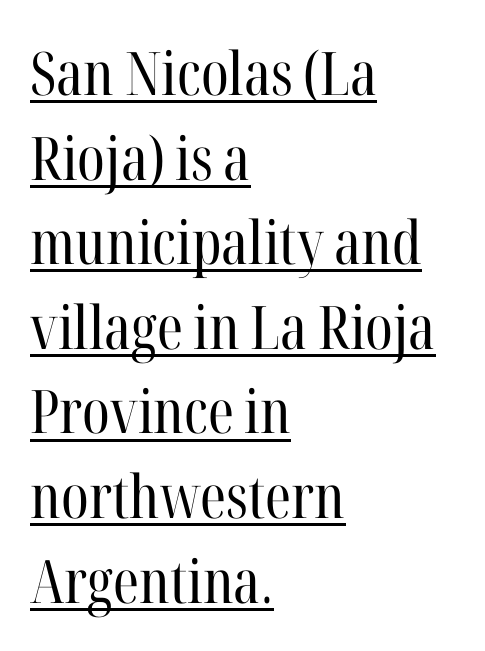
The image shows 60 px regular-weight, condensed serif type, upright; set left-aligned, normal line spacing (1.41x), normal letter spacing, underlined; high stroke contrast and a medium x-height.
